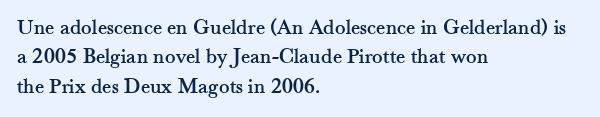
The image shows 22 px text type, upright; set left-aligned, normal line spacing (1.33x), normal letter spacing, not underlined.
